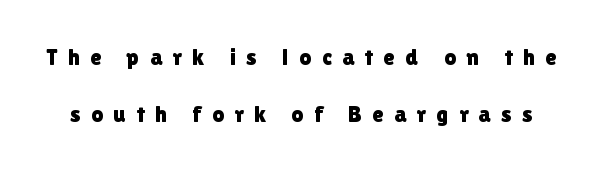
Posture: upright roman. Loose tracking; the words dissolve into strings of separated letters. The designer dialed line spacing up above the default. Anything drawn beneath the words? Only blank space.
